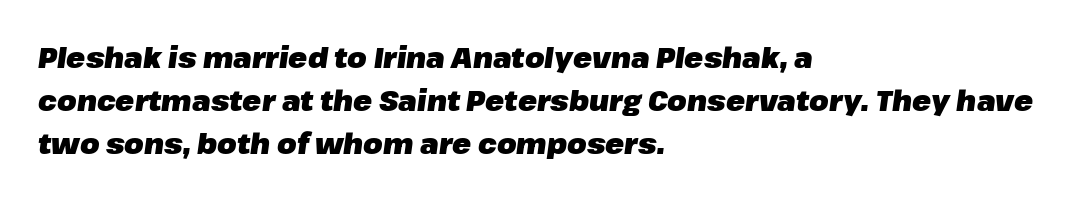
The image shows 28 px heavy type, italic (leaning right); set left-aligned, normal line spacing (1.53x), normal letter spacing, not underlined; low stroke contrast and a medium x-height.
